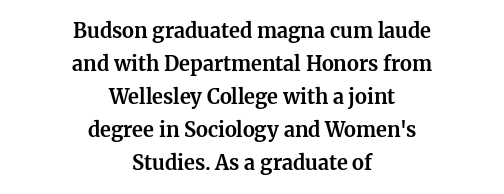
{"italic": "no", "bold": "yes", "underline": "no", "align": "center", "line_spacing": "normal", "line_spacing_ratio": 1.65, "letter_spacing": "normal", "letter_spacing_em": 0.0, "glyph_px": 20}
